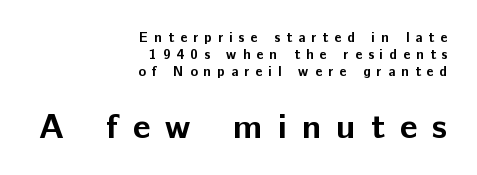
The image shows 35 px bold sans-serif type, upright; set right-aligned, line spacing 1.23x, unusually wide letter spacing (+0.43 em), not underlined; the second (bottom) block is 2.5x larger; low stroke contrast and a medium x-height.
